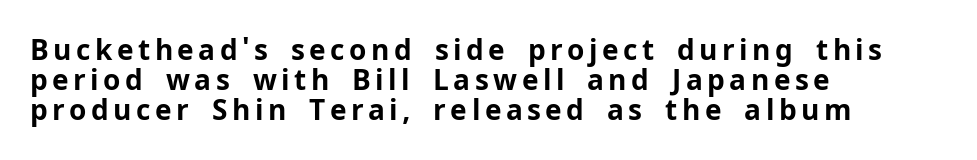
Q: Is the text bold? A: Yes.
Q: Is the text italic (slanted)? A: No, it is upright.
Q: Is the typeface a serif or a sans-serif typeface? A: Sans-serif.
Q: Is the text underlined? A: No.
Q: How is the paragraph aligned? A: Left-aligned.
Q: Is the spacing between lines tight, normal or loose? A: Tight.
Q: Width (condensed, normal, or wide)? A: Normal.
Q: Stroke contrast? A: Low.
Q: x-height? A: Medium.
Q: Monospaced? A: No.
